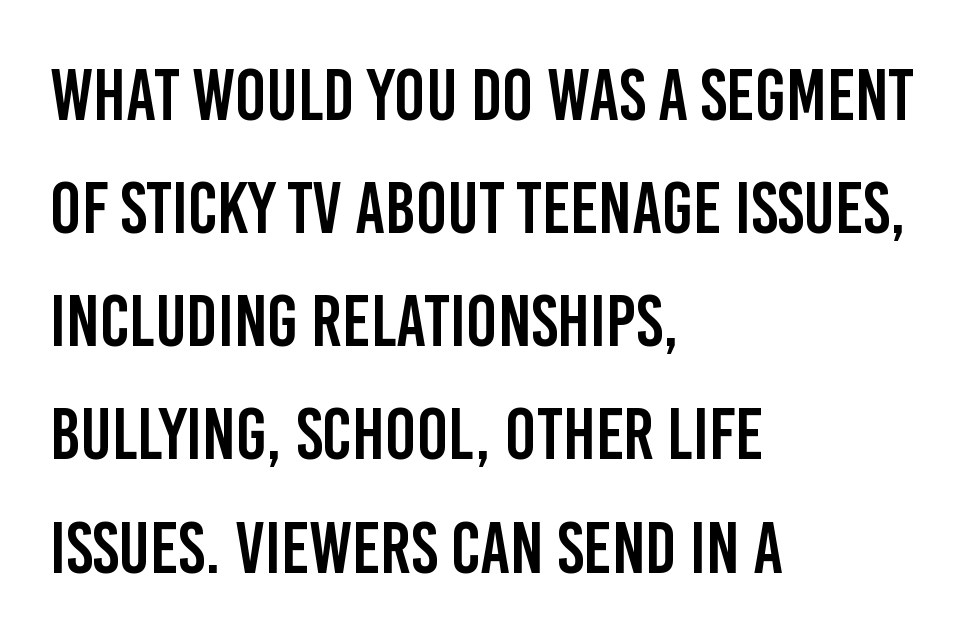
{"serif": "no", "italic": "no", "width": "condensed", "stroke_contrast": "low", "x_height": "large", "monospaced": "no", "underline": "no", "align": "left", "line_spacing": "normal", "line_spacing_ratio": 1.55, "letter_spacing": "normal", "letter_spacing_em": 0.0, "glyph_px": 73}
